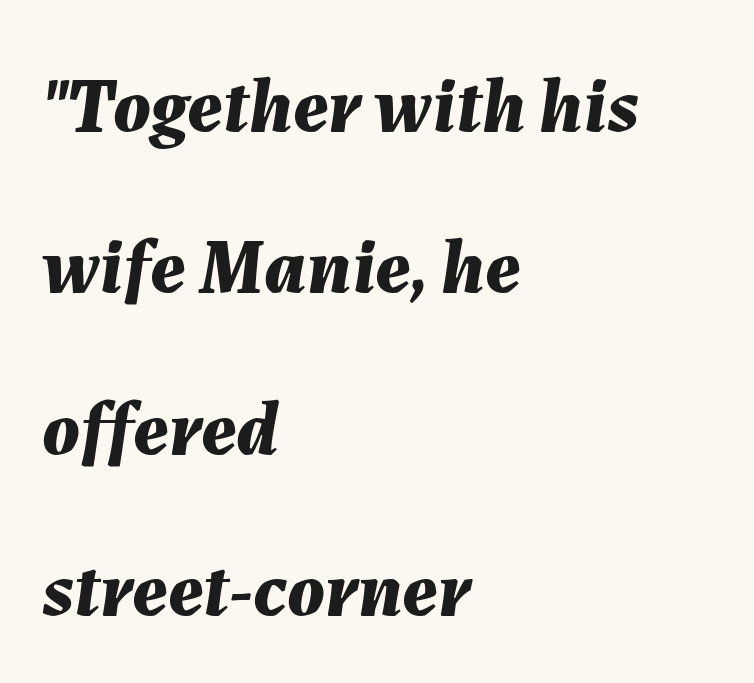
{"italic": "yes", "lean": "right", "slant_degrees": 7, "bold": "yes", "weight": "bold", "width": "normal", "stroke_contrast": "medium", "x_height": "medium", "monospaced": "no", "underline": "no", "align": "left", "line_spacing": "loose", "line_spacing_ratio": 2.07, "letter_spacing": "normal", "letter_spacing_em": 0.0, "glyph_px": 78}
